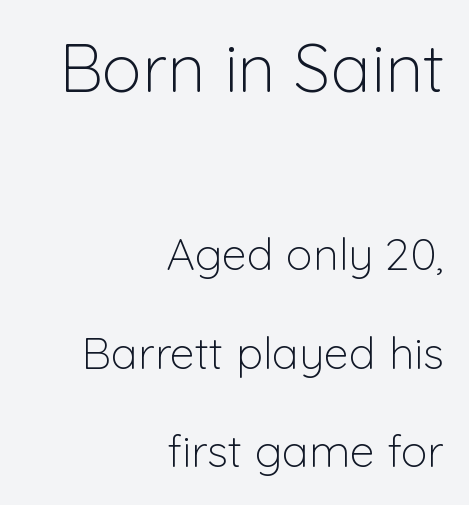
One glance says open: line gaps are wider than usual. Varying glyph widths throughout — classic text-font behaviour. In this sample the first text group is rendered at the bigger scale. The typesetter chose a ragged-left arrangement here.
